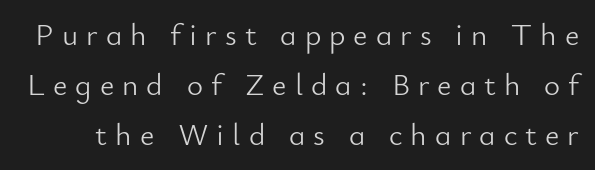
{"serif": "no", "italic": "no", "bold": "no", "weight": "light", "width": "normal", "stroke_contrast": "low", "x_height": "small", "monospaced": "no", "underline": "no", "line_spacing": "normal", "line_spacing_ratio": 1.61, "letter_spacing": "wide", "letter_spacing_em": 0.26, "glyph_px": 31}
